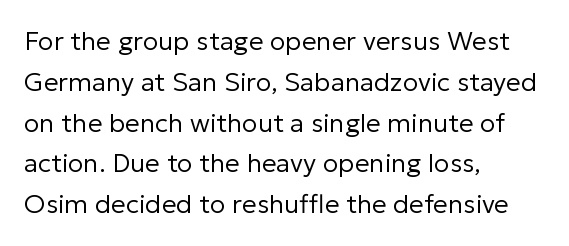
The image shows 26 px text type, upright; set left-aligned, normal line spacing (1.57x), normal letter spacing, not underlined.
